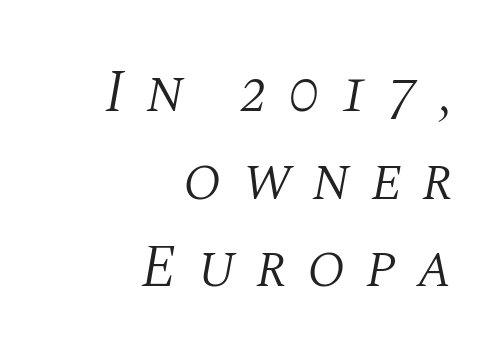
The image shows 60 px light serif type, italic (leaning right); set right-aligned, normal line spacing (1.46x), unusually wide letter spacing (+0.33 em), not underlined; medium stroke contrast and a large x-height.
